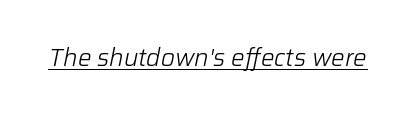
In terms of letterspacing, this is plain default setting. The strokes are not fattened; the text isn't bold. Underlined type. Slant detected: the letters are inclined.
